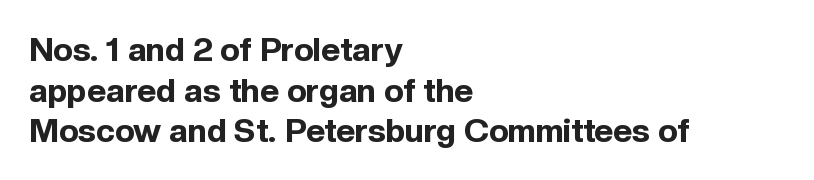
{"serif": "no", "italic": "no", "bold": "yes", "weight": "bold", "width": "normal", "x_height": "medium", "monospaced": "no", "underline": "no", "align": "left", "line_spacing_ratio": 1.23, "letter_spacing": "normal", "letter_spacing_em": 0.0, "glyph_px": 33}
